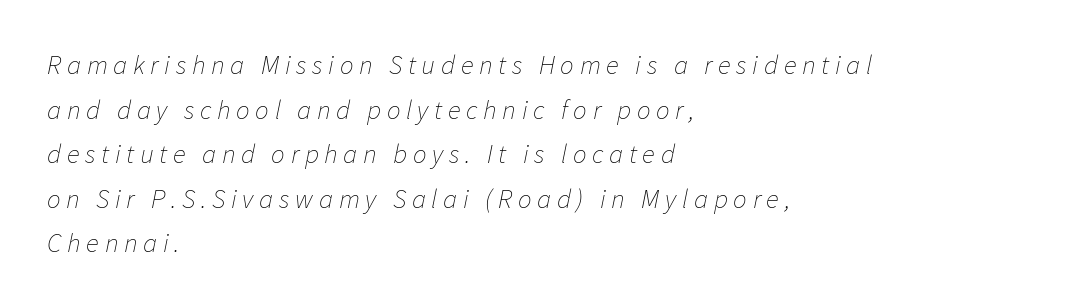
Q: Is the text bold? A: No.
Q: Is the text italic (slanted)? A: Yes, it leans right by about 11 degrees.
Q: Is the text underlined? A: No.
Q: How is the paragraph aligned? A: Left-aligned.
Q: Is the spacing between letters normal or unusually wide? A: Unusually wide.
Q: Is the spacing between lines tight, normal or loose? A: Normal.
